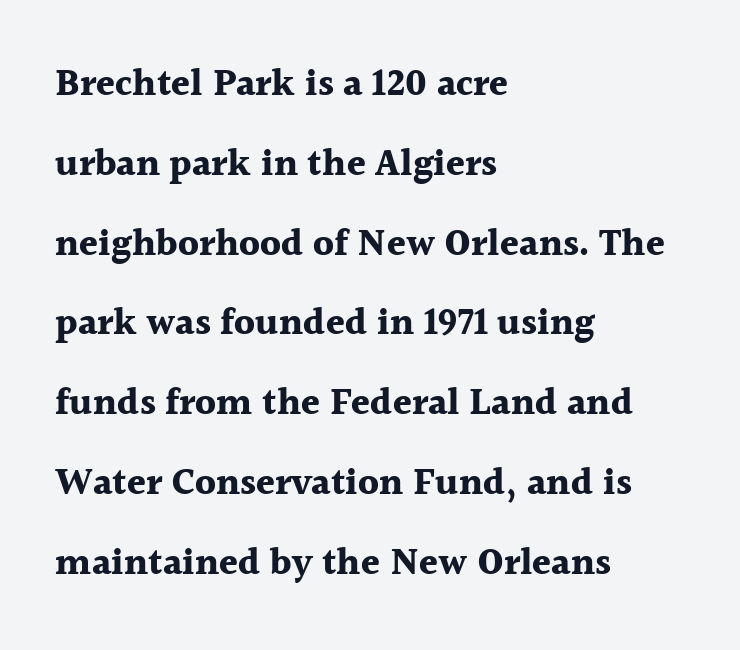
Notice how the stems are strictly vertical — no italics here. A bare baseline throughout the passage. The ragged edge is on the right, which tells us the setting is flush left. Varying glyph widths throughout — classic text-font behaviour.
